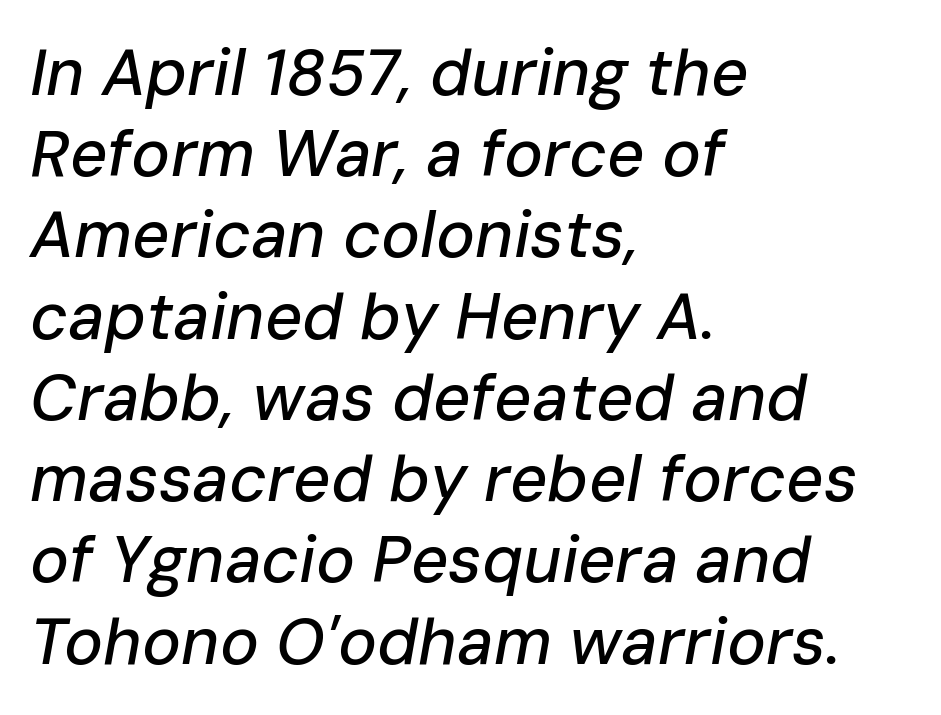
The image shows 65 px text type, italic (leaning right); set left-aligned, normal line spacing (1.25x), normal letter spacing, not underlined; low stroke contrast and a medium x-height.
